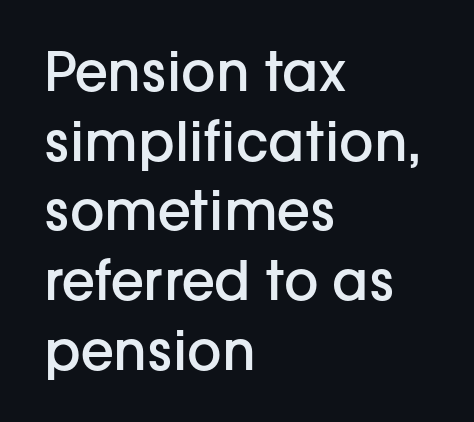
Q: Is the text bold? A: Semi-bold.
Q: Is the text italic (slanted)? A: No, it is upright.
Q: Is the typeface a serif or a sans-serif typeface? A: Sans-serif.
Q: Is the text underlined? A: No.
Q: How is the paragraph aligned? A: Left-aligned.
Q: Is the spacing between letters normal or unusually wide? A: Normal.
Q: Is the spacing between lines tight, normal or loose? A: Normal.
Q: Width (condensed, normal, or wide)? A: Normal.
Q: Stroke contrast? A: Low.
Q: x-height? A: Medium.
Q: Monospaced? A: No.
